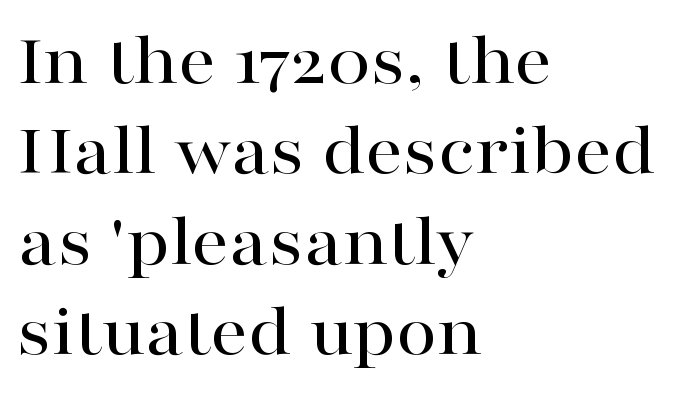
The image shows 74 px wide serif type, upright; set left-aligned, line spacing 1.22x, normal letter spacing, not underlined; high stroke contrast and a medium x-height.
